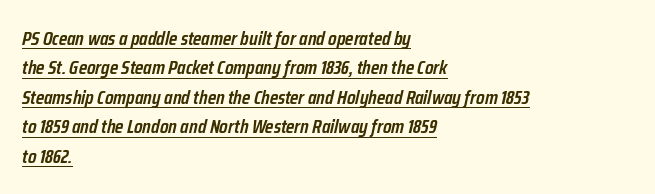
{"italic": "yes", "lean": "right", "slant_degrees": 12, "bold": "semi", "underline": "yes", "align": "left", "line_spacing": "normal", "line_spacing_ratio": 1.47, "letter_spacing": "normal", "letter_spacing_em": 0.0, "glyph_px": 20}
